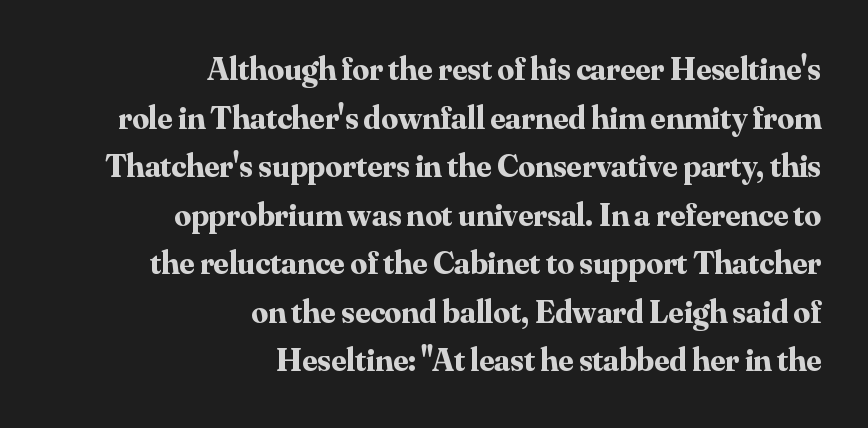
Has an underline been added? It has not. Each letter keeps its own natural width here, so spacing adapts to shape. I'd describe the lettering as bold — thick and assertive. Reading down the column, the eye jumps a familiar distance to each next line. The letters carry serifs — small finishing strokes at the ends of their stems. Teacher's note: observe the even right margin — that is flush-right alignment.
